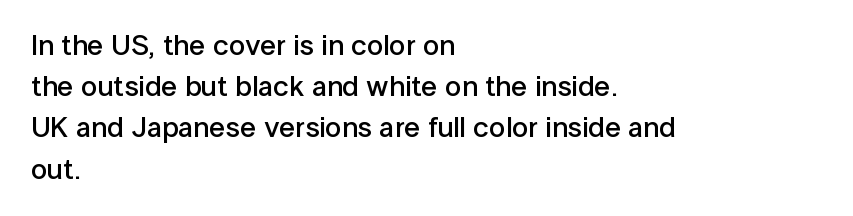
The image shows 29 px semibold sans-serif type, upright; set left-aligned, normal line spacing (1.42x), normal letter spacing, not underlined; low stroke contrast and a medium x-height.
